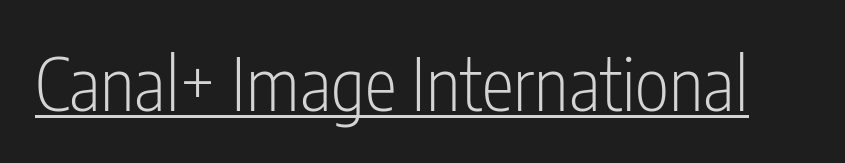
Q: Is the text bold? A: No.
Q: Is the text italic (slanted)? A: No, it is upright.
Q: Is the typeface a serif or a sans-serif typeface? A: Sans-serif.
Q: Is the text underlined? A: Yes.
Q: Is the spacing between letters normal or unusually wide? A: Normal.
Q: Width (condensed, normal, or wide)? A: Condensed.
Q: Stroke contrast? A: Low.
Q: x-height? A: Medium.
Q: Monospaced? A: No.
